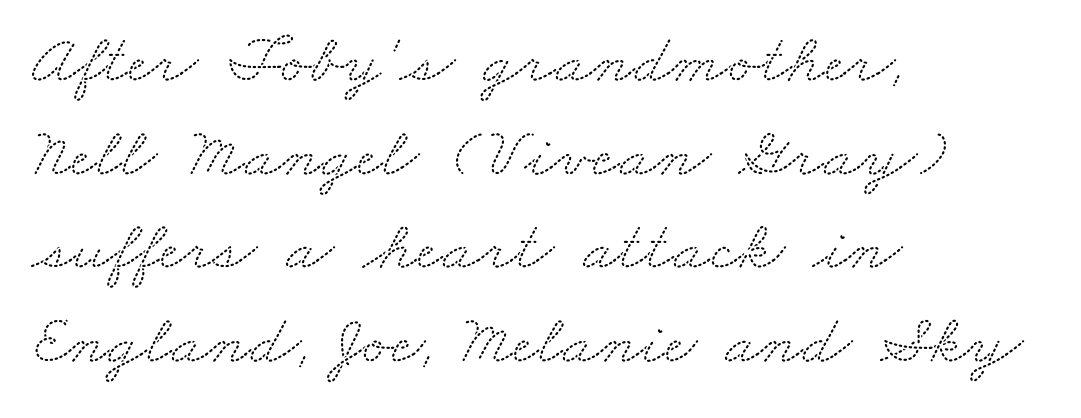
You could not count columns in this text — the font is proportionally spaced. Normally led — the rows are evenly, conventionally spaced. A typesetter would call this zero additional tracking. These lines are set flush left with a ragged right edge. Beneath every word, the page is bare. Note: serifs present on the glyphs.
